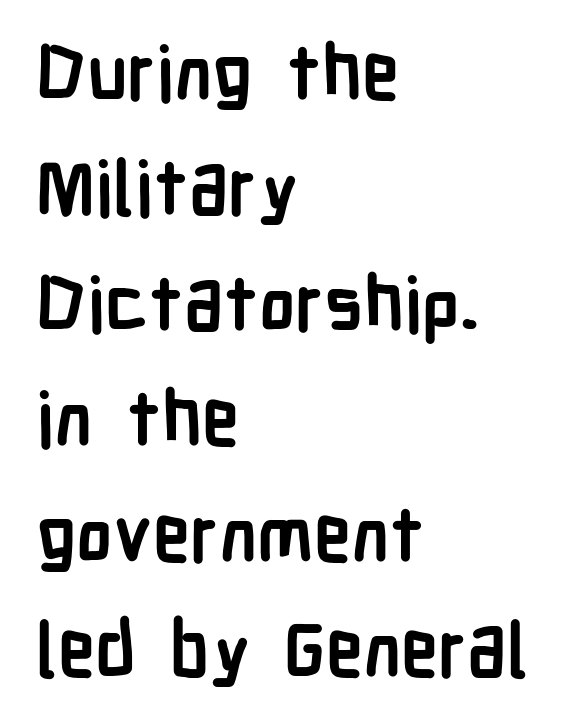
Q: Is the text bold? A: Yes.
Q: Is the text italic (slanted)? A: No, it is upright.
Q: Is the typeface a serif or a sans-serif typeface? A: Sans-serif.
Q: Is the text underlined? A: No.
Q: How is the paragraph aligned? A: Left-aligned.
Q: Is the spacing between letters normal or unusually wide? A: Normal.
Q: Is the spacing between lines tight, normal or loose? A: Normal.
Q: Width (condensed, normal, or wide)? A: Condensed.
Q: Stroke contrast? A: Low.
Q: x-height? A: Medium.
Q: Monospaced? A: No.
